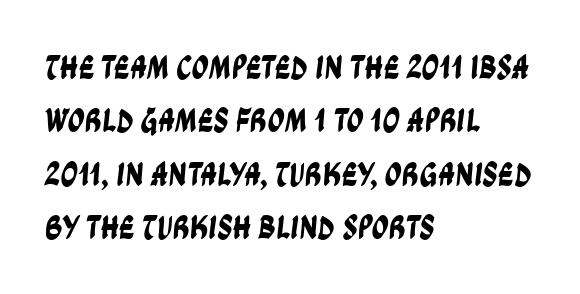
{"serif": "no", "width": "condensed", "stroke_contrast": "low", "x_height": "large", "monospaced": "no", "underline": "no", "align": "left", "line_spacing": "normal", "line_spacing_ratio": 1.57, "letter_spacing": "normal", "letter_spacing_em": 0.0, "glyph_px": 34}
